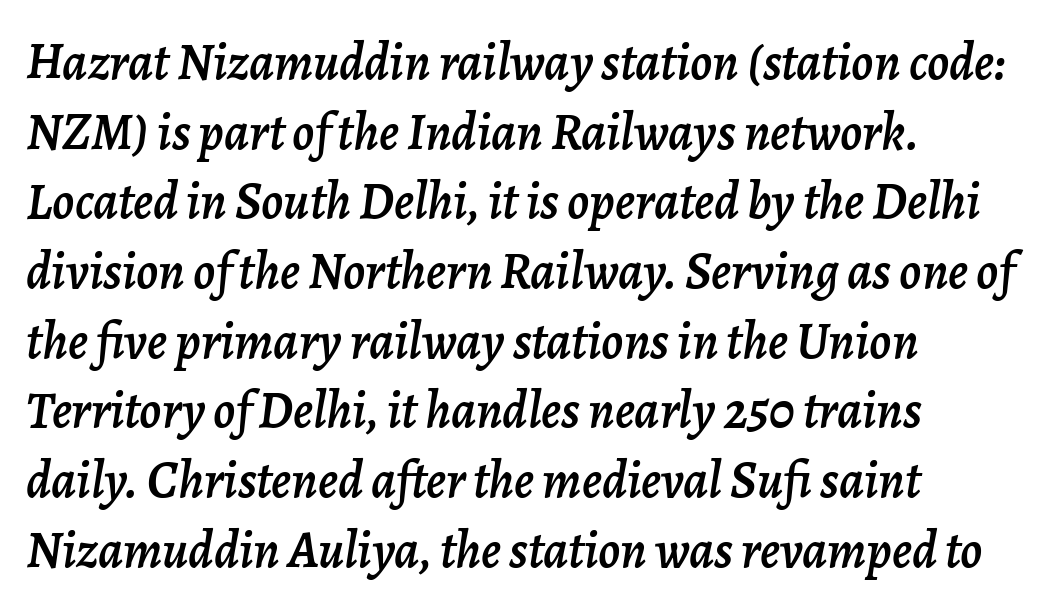
The image shows 52 px text type, italic (leaning right); set left-aligned, normal line spacing (1.34x), normal letter spacing, not underlined; low stroke contrast and a medium x-height.
